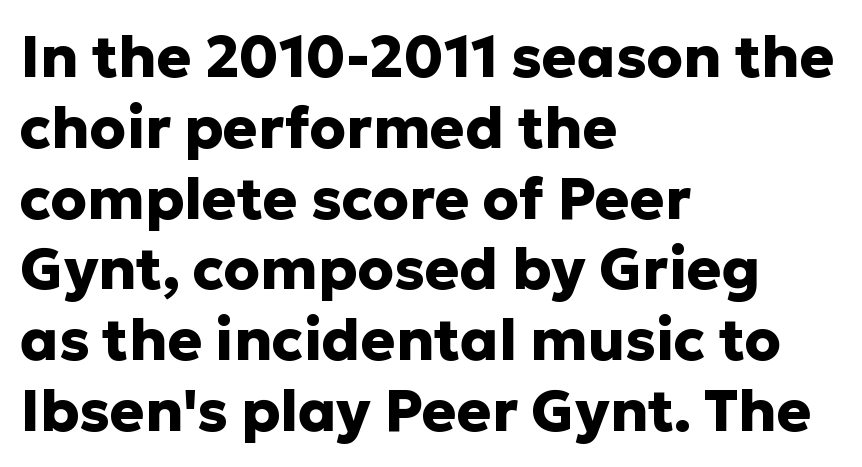
{"serif": "no", "italic": "no", "bold": "yes", "weight": "heavy", "width": "normal", "stroke_contrast": "low", "x_height": "medium", "monospaced": "no", "underline": "no", "align": "left", "line_spacing_ratio": 1.22, "letter_spacing": "normal", "letter_spacing_em": 0.0, "glyph_px": 58}
